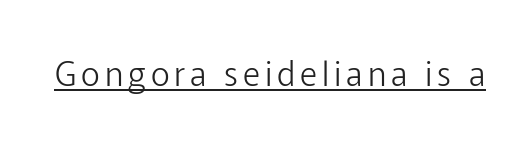
{"serif": "no", "italic": "no", "bold": "no", "weight": "light", "width": "normal", "stroke_contrast": "low", "x_height": "medium", "monospaced": "no", "underline": "yes", "glyph_px": 33}
